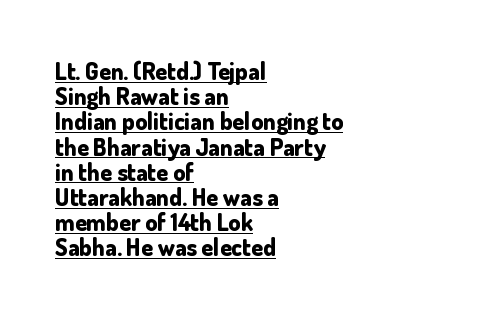
The image shows 24 px bold type, upright; set left-aligned, tight line spacing (1.05x), normal letter spacing, underlined.
